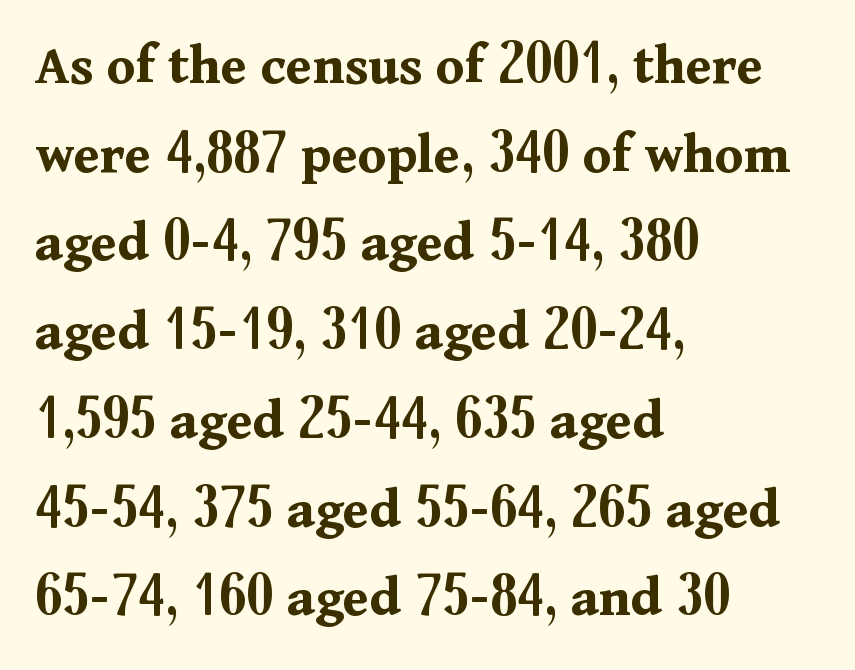
The image shows 58 px bold serif type, upright; set left-aligned, normal line spacing (1.53x), normal letter spacing, not underlined; medium stroke contrast and a medium x-height.
